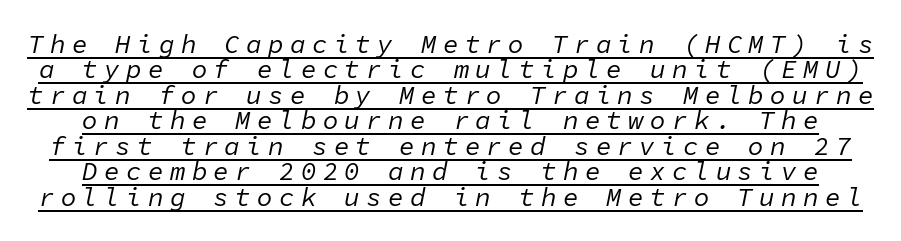
Q: Is the text bold? A: No.
Q: Is the text italic (slanted)? A: Yes, it leans right by about 11 degrees.
Q: Is the text underlined? A: Yes.
Q: Is the spacing between letters normal or unusually wide? A: Unusually wide.
Q: Is the spacing between lines tight, normal or loose? A: Tight.
